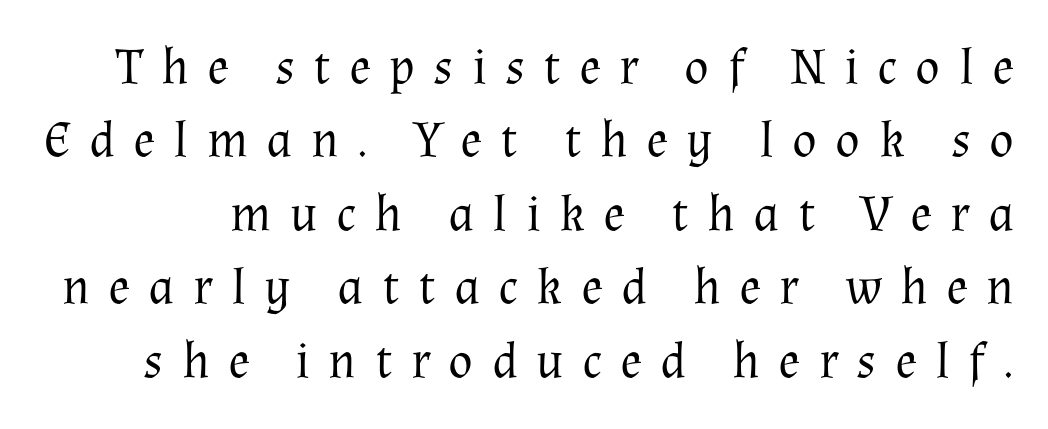
{"serif": "yes", "italic": "no", "bold": "no", "weight": "regular", "width": "normal", "stroke_contrast": "medium", "x_height": "medium", "monospaced": "no", "underline": "no", "line_spacing": "normal", "line_spacing_ratio": 1.44, "letter_spacing": "wide", "letter_spacing_em": 0.36, "glyph_px": 51}
